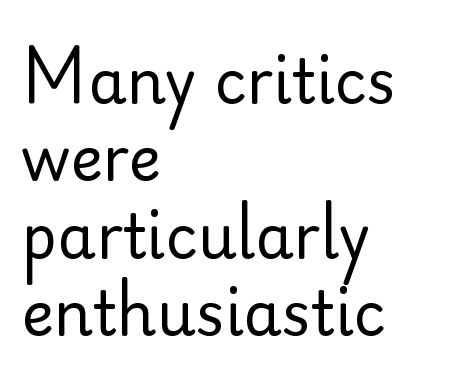
The typeface chosen for these lines omits serifs. Is the letter spacing exaggerated? No — it looks like the ordinary default. The typography opts for an upright posture over an oblique one. The rendering uses natural spacing where letterforms have individual widths. Where is the straight margin? On the left. The specimen omits any rule beneath the text block's lines.
